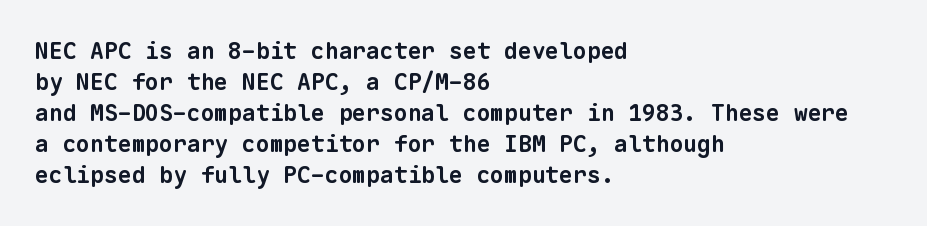
The image shows 23 px bold type; set left-aligned, normal line spacing (1.35x), normal letter spacing, not underlined.
